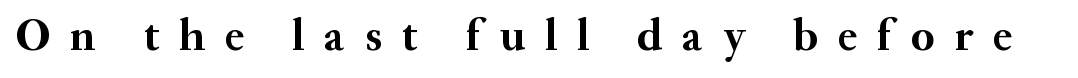
Every character sits straight up, as roman type does. Letterform terminals end in serifs throughout the passage. Caption: expanded tracking, letters set apart. Weight check: bold — yes, fully. The letters advance in unequal steps, a hallmark of proportional type.
